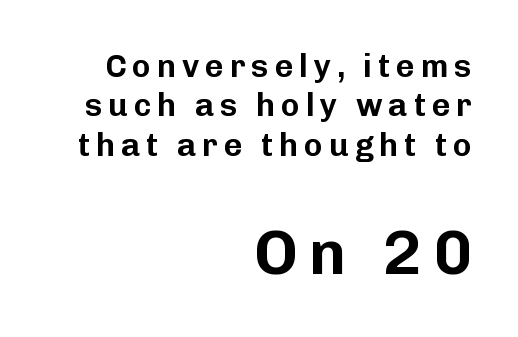
The lower block of text is set noticeably larger than the block above it. Examine the stroke ends and you'll find no serifs. The zone under the glyphs is completely vacant. You can tell it's not italic because the verticals are truly vertical.
